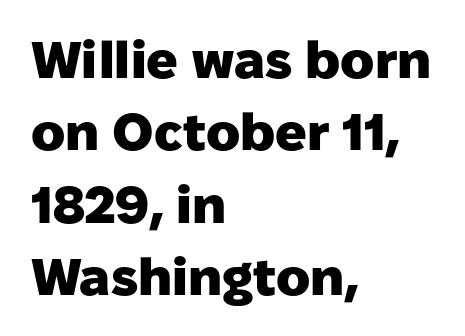
Q: Is the text bold? A: Yes.
Q: Is the text italic (slanted)? A: No, it is upright.
Q: Is the typeface a serif or a sans-serif typeface? A: Sans-serif.
Q: Is the text underlined? A: No.
Q: How is the paragraph aligned? A: Left-aligned.
Q: Is the spacing between letters normal or unusually wide? A: Normal.
Q: Is the spacing between lines tight, normal or loose? A: Normal.
Q: Width (condensed, normal, or wide)? A: Normal.
Q: Stroke contrast? A: Low.
Q: x-height? A: Medium.
Q: Monospaced? A: No.
